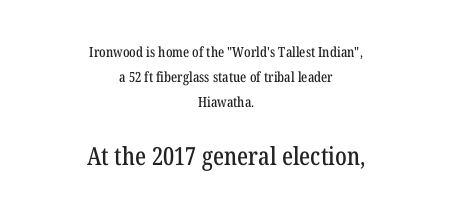
{"italic": "no", "underline": "no", "align": "center", "line_spacing_ratio": 1.8, "letter_spacing": "normal", "letter_spacing_em": 0.0, "larger_block": "second", "size_ratio": 1.79, "glyph_px": 25}
